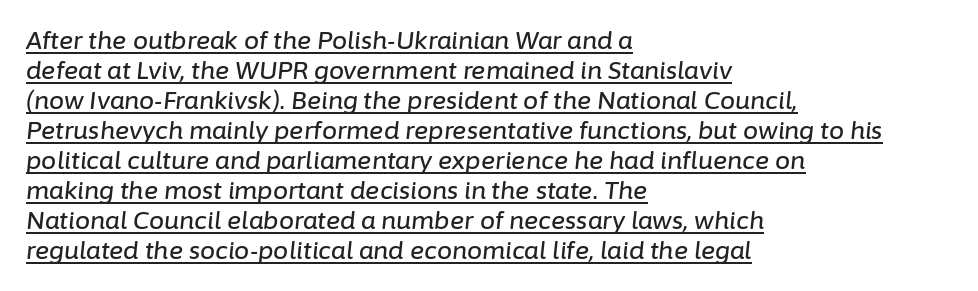
{"italic": "yes", "lean": "right", "slant_degrees": 6, "underline": "yes", "align": "left", "line_spacing": "normal", "line_spacing_ratio": 1.25, "letter_spacing": "normal", "letter_spacing_em": 0.0, "glyph_px": 24}
